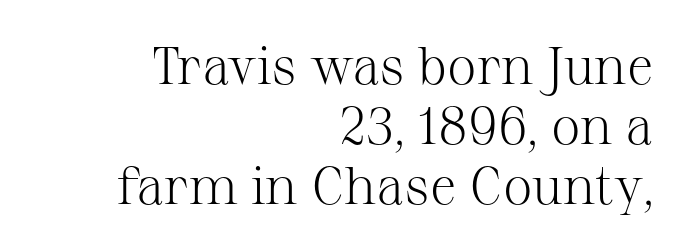
{"serif": "yes", "italic": "no", "bold": "no", "weight": "light", "width": "normal", "stroke_contrast": "medium", "x_height": "medium", "monospaced": "no", "underline": "no", "align": "right", "line_spacing": "tight", "line_spacing_ratio": 1.13, "letter_spacing": "normal", "letter_spacing_em": 0.0, "glyph_px": 53}
